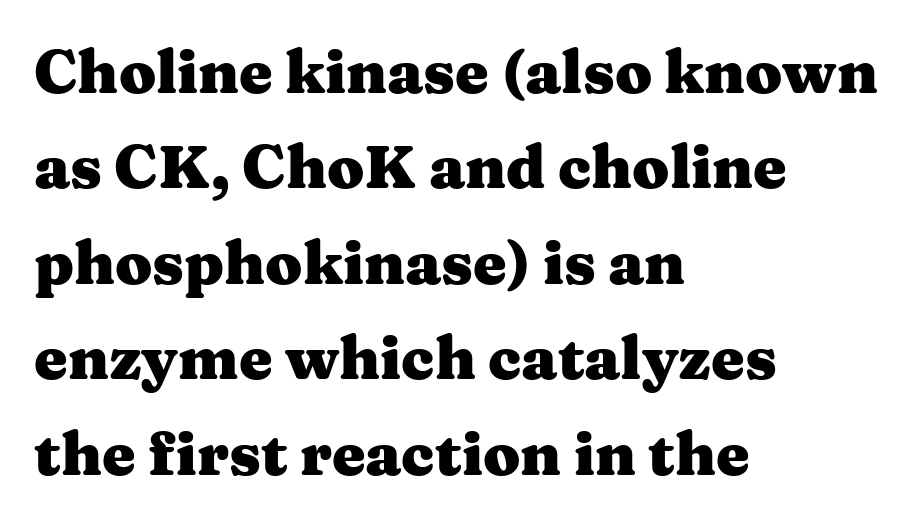
Q: Is the text bold? A: Yes.
Q: Is the text italic (slanted)? A: No, it is upright.
Q: Is the typeface a serif or a sans-serif typeface? A: Serif.
Q: Is the text underlined? A: No.
Q: How is the paragraph aligned? A: Left-aligned.
Q: Is the spacing between letters normal or unusually wide? A: Normal.
Q: Is the spacing between lines tight, normal or loose? A: Normal.
Q: Width (condensed, normal, or wide)? A: Wide.
Q: Stroke contrast? A: Medium.
Q: x-height? A: Medium.
Q: Monospaced? A: No.
